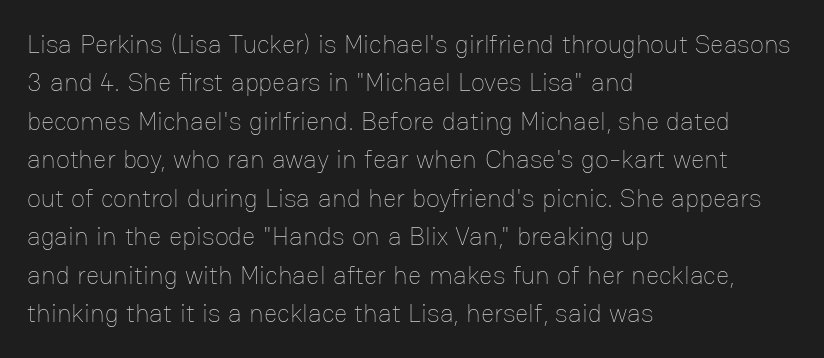
Leftover space on each line is placed entirely after the last word. The font sits on the lighter half of the weight spectrum, regular included. Here the glyphs are tracked normally, forming tight word shapes. Evenly set lines give the paragraph a standard silhouette. The area under the type is left untouched. The letters stand upright; this is a roman face.
